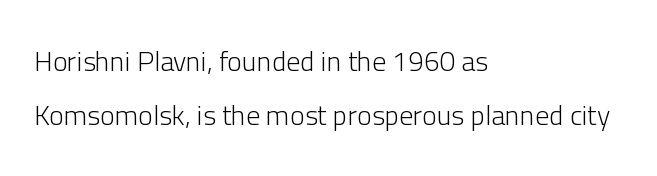
Q: Is the text bold? A: No.
Q: Is the text italic (slanted)? A: No, it is upright.
Q: Is the typeface a serif or a sans-serif typeface? A: Sans-serif.
Q: Is the text underlined? A: No.
Q: How is the paragraph aligned? A: Left-aligned.
Q: Is the spacing between letters normal or unusually wide? A: Normal.
Q: Is the spacing between lines tight, normal or loose? A: Loose.
Q: Width (condensed, normal, or wide)? A: Normal.
Q: Stroke contrast? A: Low.
Q: x-height? A: Medium.
Q: Monospaced? A: No.
